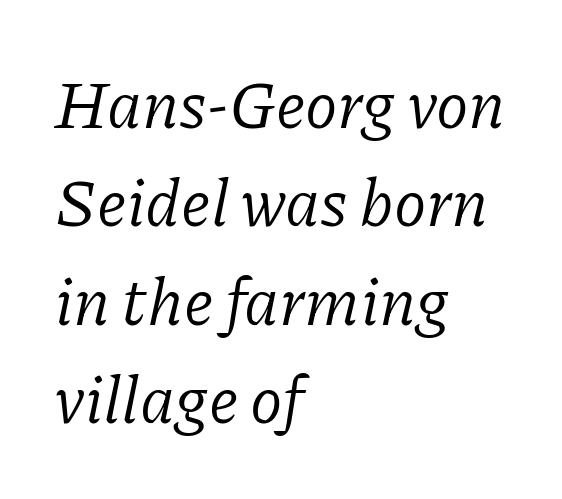
{"serif": "yes", "italic": "yes", "lean": "right", "slant_degrees": 11, "bold": "no", "weight": "regular", "width": "normal", "stroke_contrast": "low", "x_height": "medium", "monospaced": "no", "underline": "no", "align": "left", "line_spacing": "normal", "line_spacing_ratio": 1.49, "letter_spacing": "normal", "letter_spacing_em": 0.0, "glyph_px": 66}
